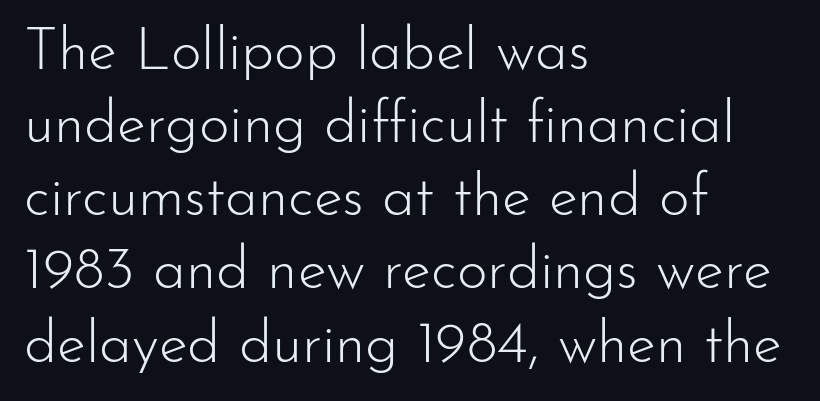
{"serif": "no", "italic": "no", "bold": "no", "weight": "light", "width": "normal", "stroke_contrast": "low", "x_height": "small", "monospaced": "no", "underline": "no", "align": "left", "line_spacing_ratio": 1.24, "letter_spacing": "normal", "letter_spacing_em": 0.0, "glyph_px": 59}
